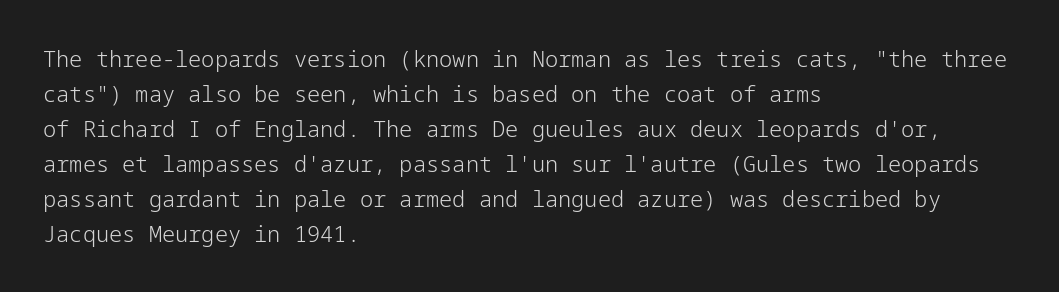
The image shows 22 px text type, upright; set left-aligned, normal line spacing (1.59x), normal letter spacing, not underlined.
